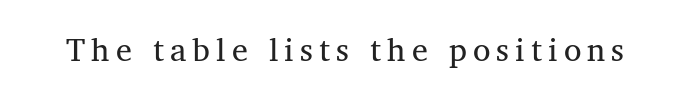
You can tell from the footed stems that serif type was used. Rule under the text: the space is simply empty. This sample has the flowing, uneven cadence of proportional lettering. This sample uses an upright cut, with every glyph sitting square on the baseline.
